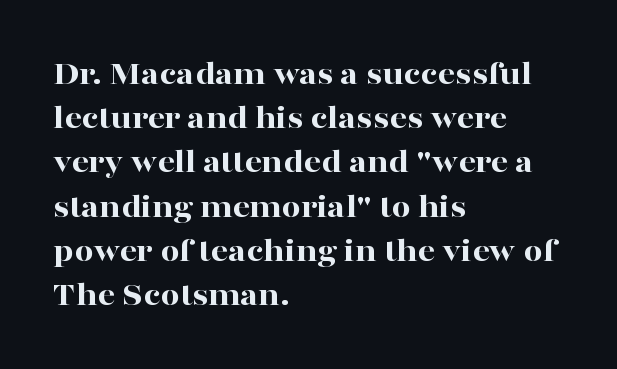
Decoration check: the copy has no underline. Upright lettering throughout. Compared with typical paragraphs, the rows here are spaced about the same. The font family rendered here belongs to the serif group.
